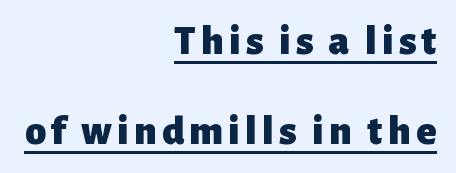
Proportional: the letters do not fall into vertical columns. Posture: straight, roman, zero tilt. The font family rendered here belongs to the sans-serif group. The string is rendered with underlining switched on. The paragraph has a hard right edge and a soft left edge. Notice the wide empty band between every row — that's loose leading.
